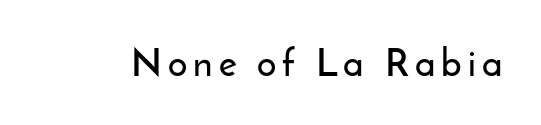
{"serif": "no", "italic": "no", "width": "normal", "stroke_contrast": "low", "x_height": "small", "monospaced": "no", "underline": "no", "glyph_px": 38}
